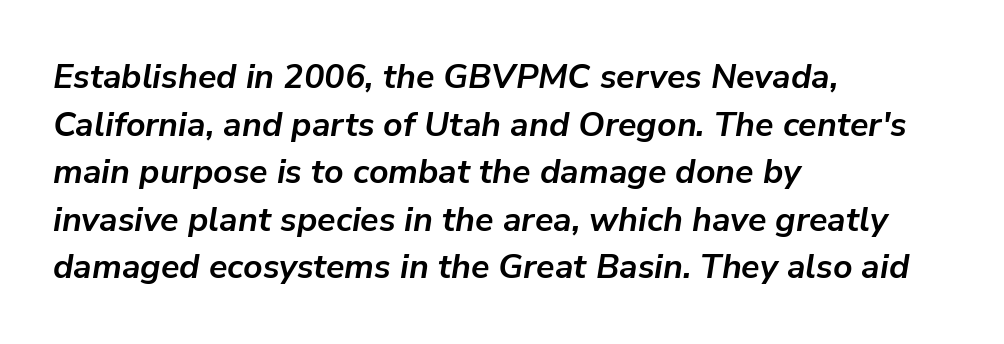
The image shows 34 px semibold type, italic (leaning right); set left-aligned, normal line spacing (1.4x), normal letter spacing, not underlined; low stroke contrast and a medium x-height.
